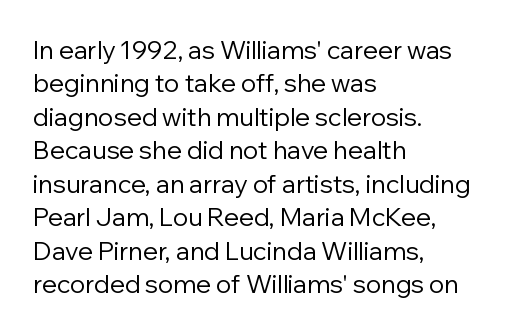
The image shows 25 px text type, upright; set left-aligned, normal line spacing (1.34x), normal letter spacing, not underlined.
